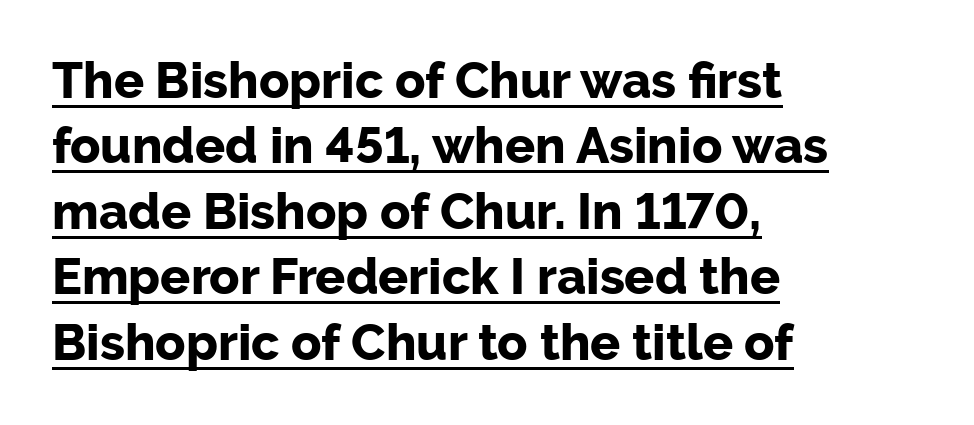
Q: Is the text bold? A: Yes.
Q: Is the text italic (slanted)? A: No, it is upright.
Q: Is the typeface a serif or a sans-serif typeface? A: Sans-serif.
Q: Is the text underlined? A: Yes.
Q: How is the paragraph aligned? A: Left-aligned.
Q: Is the spacing between letters normal or unusually wide? A: Normal.
Q: Is the spacing between lines tight, normal or loose? A: Normal.
Q: Width (condensed, normal, or wide)? A: Normal.
Q: Stroke contrast? A: Low.
Q: x-height? A: Medium.
Q: Monospaced? A: No.
